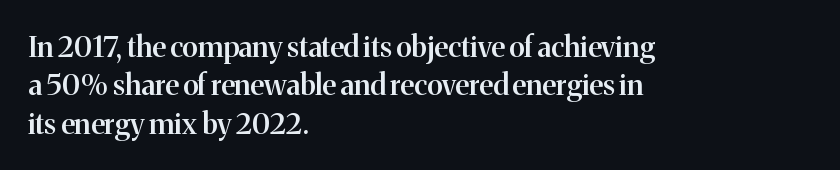
The image shows 29 px semibold serif type, upright; set left-aligned, normal line spacing (1.32x), normal letter spacing, not underlined; medium stroke contrast and a medium x-height.
